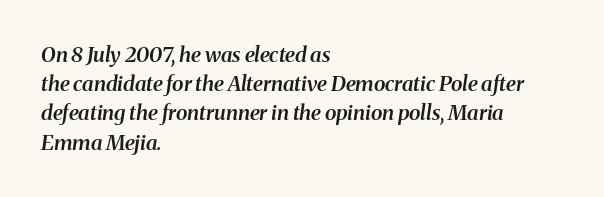
Tall strokes in this sample are angled rather than plumb. Beneath every word, the page is bare. Summary of vertical rhythm: regular, with standard interline spacing. The sample has been set in demibold, a notch under bold. Typeset ragged right — the left edge is the straight one. There is no visible air inserted between adjacent glyphs.
